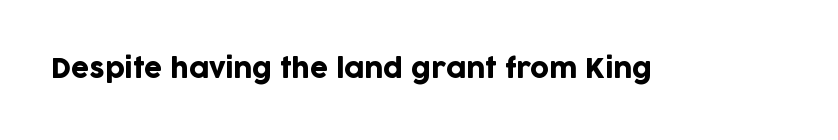
{"italic": "no", "underline": "no", "letter_spacing": "normal", "letter_spacing_em": 0.0, "glyph_px": 26}
